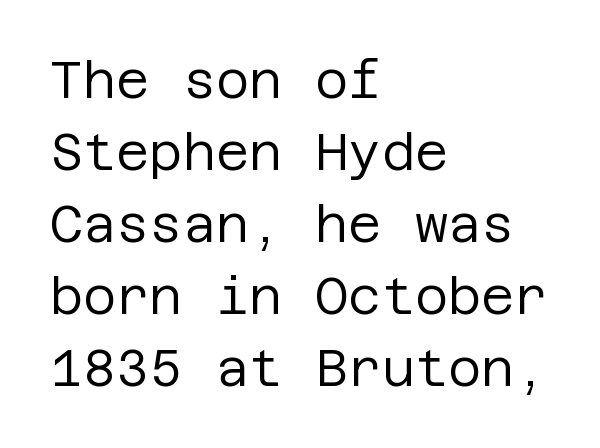
Is the type heavy? It reads as light-to-regular instead. The gaps between neighbouring characters are ordinary and unremarkable. Line spacing here is normal. The words here are not underlined. Serifs: no, the terminals of the letterforms are clean.
